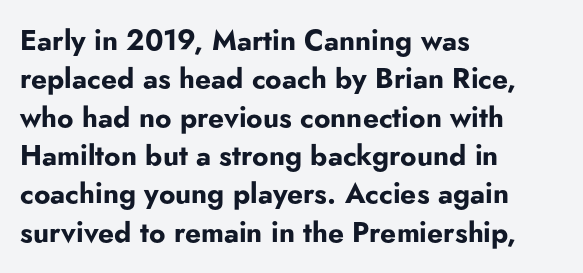
{"serif": "no", "italic": "no", "bold": "yes", "weight": "bold", "width": "normal", "stroke_contrast": "low", "x_height": "small", "monospaced": "no", "underline": "no", "align": "left", "line_spacing": "normal", "line_spacing_ratio": 1.37, "letter_spacing": "normal", "letter_spacing_em": 0.0, "glyph_px": 28}
